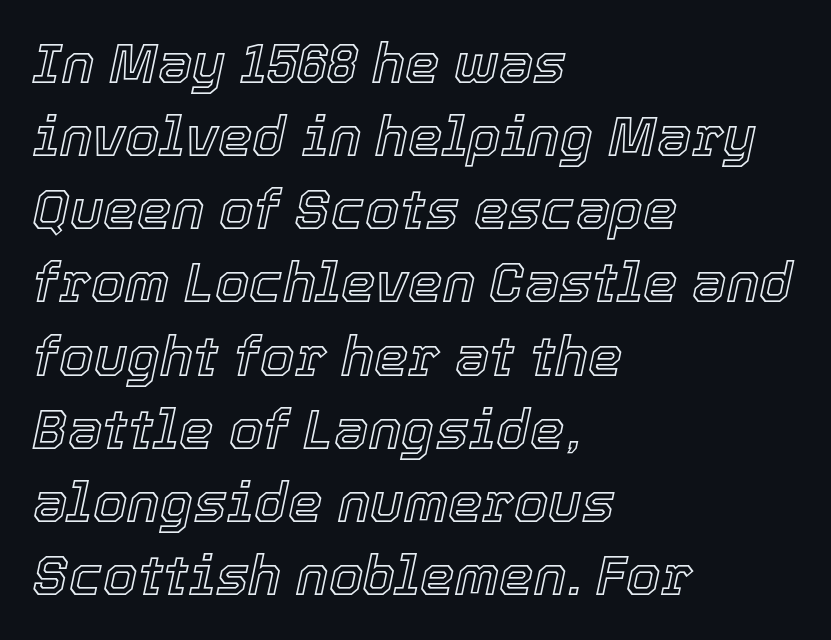
{"italic": "yes", "lean": "right", "slant_degrees": 12, "width": "normal", "x_height": "medium", "monospaced": "no", "underline": "no", "align": "left", "line_spacing": "normal", "line_spacing_ratio": 1.33, "letter_spacing": "normal", "letter_spacing_em": 0.0, "glyph_px": 55}
